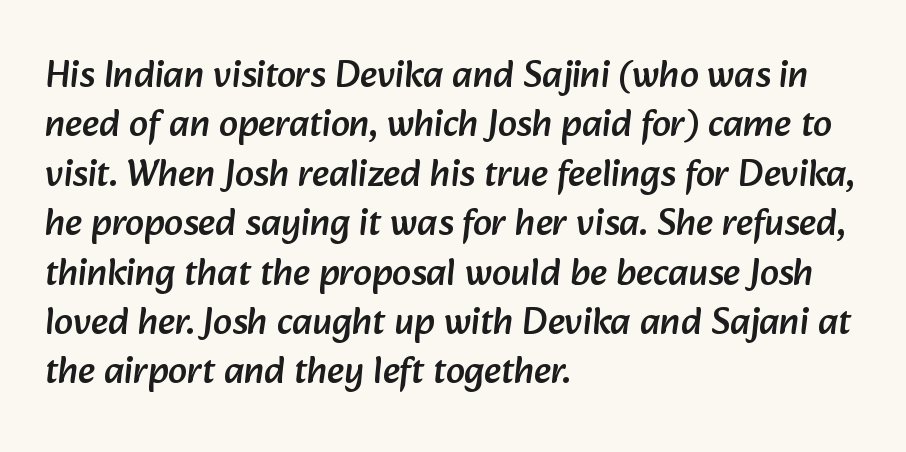
{"serif": "no", "width": "normal", "stroke_contrast": "low", "x_height": "medium", "monospaced": "no", "underline": "no", "align": "left", "line_spacing": "normal", "line_spacing_ratio": 1.3, "letter_spacing": "normal", "letter_spacing_em": 0.0, "glyph_px": 38}
